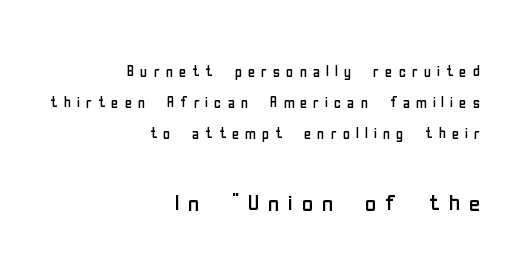
The passage shown is typeset with a sans-serif family. The lower block of text is set noticeably larger than the block above it. Looks like regular typesetting: each glyph gets only the width it needs. A typesetter would call this leading conventional body-copy spacing. The passage shown is not bold in any degree.
